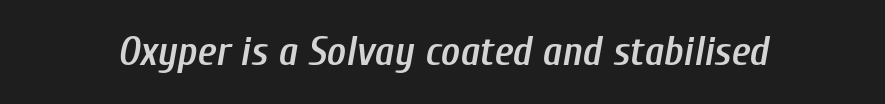
Think of a printed novel: that variable character pitch is what you see here. Observe the lean: these are italic letterforms. This rendering features lettering with no underline. Look at the stroke-to-counter ratio: somewhat heavy, a semibold. This rendering leaves character spacing at its baseline value.
